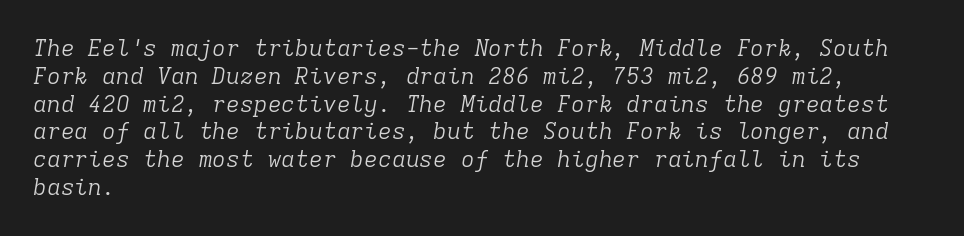
{"italic": "yes", "lean": "right", "slant_degrees": 9, "bold": "no", "underline": "no", "align": "left", "line_spacing_ratio": 1.21, "letter_spacing": "normal", "letter_spacing_em": 0.0, "glyph_px": 23}
